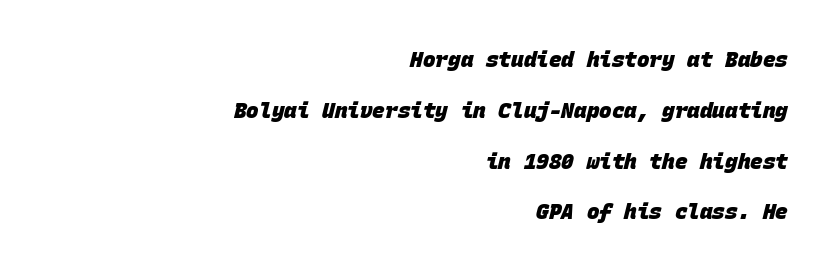
The image shows 21 px bold type; set right-aligned, loose line spacing (2.42x), normal letter spacing, not underlined.
